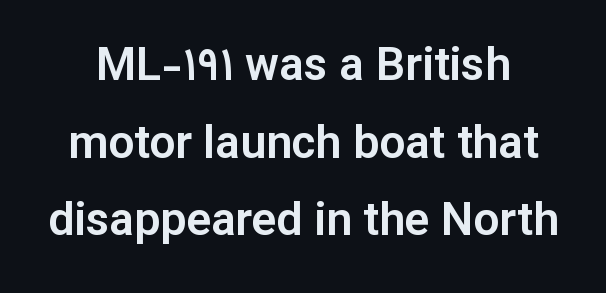
The image shows 46 px sans-serif type, upright; set normal line spacing (1.69x), normal letter spacing, not underlined; low stroke contrast and a medium x-height.
